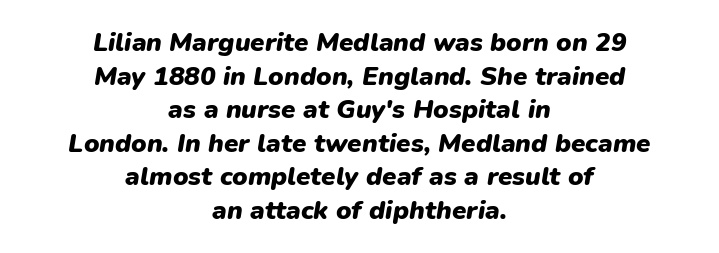
Q: Is the text bold? A: Yes.
Q: Is the text italic (slanted)? A: Yes, it leans right by about 9 degrees.
Q: Is the text underlined? A: No.
Q: How is the paragraph aligned? A: Centered.
Q: Is the spacing between letters normal or unusually wide? A: Normal.
Q: Is the spacing between lines tight, normal or loose? A: Normal.
